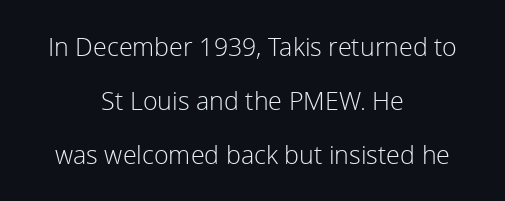
The image shows 25 px text type, upright; set centered, loose line spacing (2.16x), normal letter spacing, not underlined.
